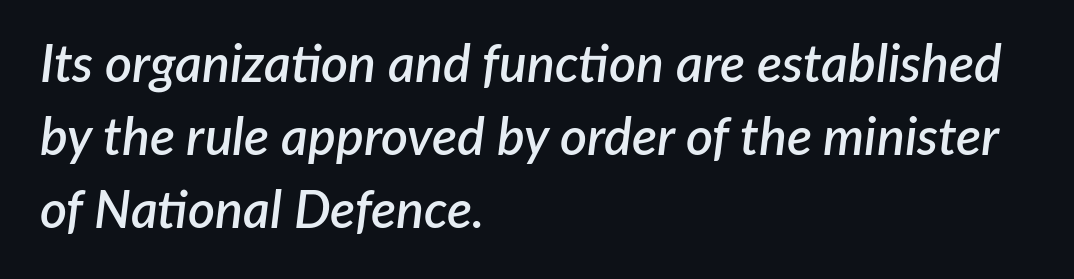
{"italic": "yes", "lean": "right", "slant_degrees": 7, "bold": "semi", "weight": "semibold", "width": "normal", "stroke_contrast": "low", "x_height": "medium", "monospaced": "no", "underline": "no", "align": "left", "line_spacing": "normal", "line_spacing_ratio": 1.4, "letter_spacing": "normal", "letter_spacing_em": 0.0, "glyph_px": 52}
